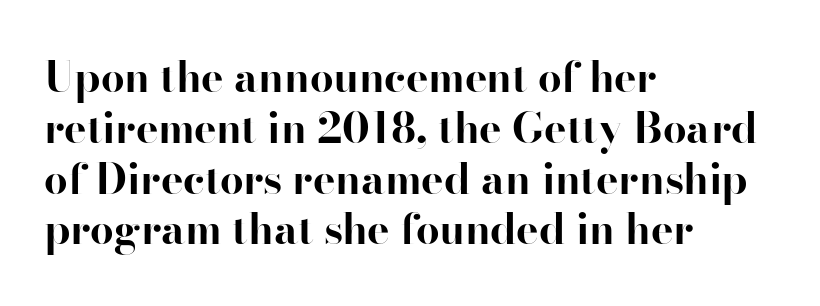
Q: Is the text bold? A: Yes.
Q: Is the text italic (slanted)? A: No, it is upright.
Q: Is the typeface a serif or a sans-serif typeface? A: Serif.
Q: Is the text underlined? A: No.
Q: How is the paragraph aligned? A: Left-aligned.
Q: Is the spacing between letters normal or unusually wide? A: Normal.
Q: Width (condensed, normal, or wide)? A: Normal.
Q: Stroke contrast? A: High.
Q: x-height? A: Small.
Q: Monospaced? A: No.
